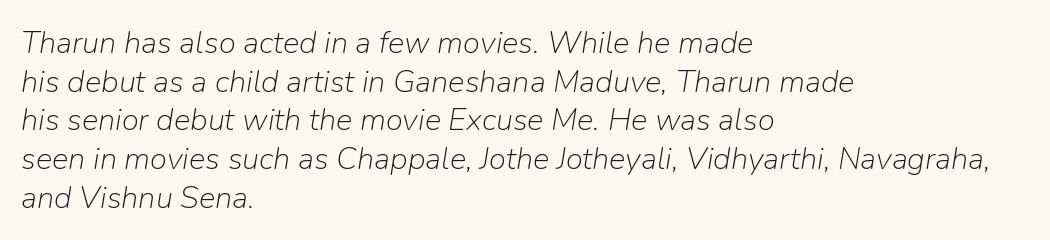
The passage shown is not underscored anywhere. The passage is arranged the way most books set body copy — flush left. This is oblique type, the kind used for emphasis or titles. Note the varied advance widths — an 'i' is clearly narrower than an 'm'. If you measured baseline to baseline, you'd find a middling distance. The type is set solid horizontally, with unmodified tracking.
